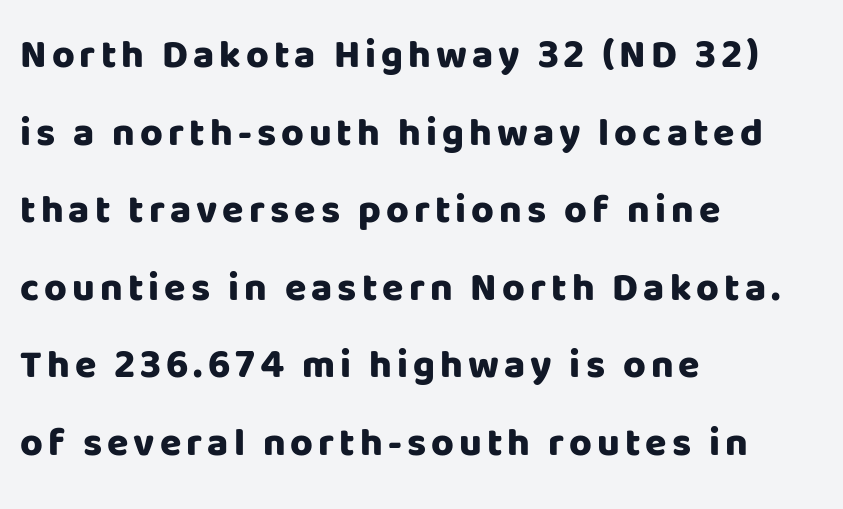
Characters remain perfectly vertical along every line. The font family rendered here belongs to the sans-serif group. Here the designer chose a conventional face with non-uniform glyph widths. Widely set lines give the paragraph a tall, airy silhouette. The zone under the glyphs is completely vacant.
